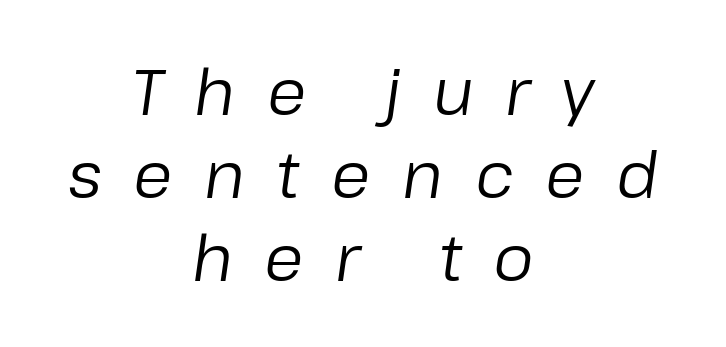
Observe the lean: these are italic letterforms. Successive baselines arrive at the customary interval. The rendering positions every line midway between the sides. Heft: none added — not bold.
